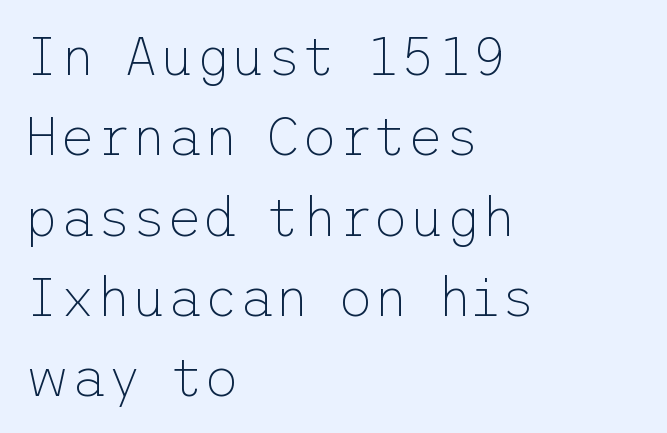
Q: Is the text bold? A: No.
Q: Is the text italic (slanted)? A: No, it is upright.
Q: Is the typeface a serif or a sans-serif typeface? A: Sans-serif.
Q: Is the text underlined? A: No.
Q: How is the paragraph aligned? A: Left-aligned.
Q: Is the spacing between letters normal or unusually wide? A: Normal.
Q: Is the spacing between lines tight, normal or loose? A: Normal.
Q: Width (condensed, normal, or wide)? A: Normal.
Q: Stroke contrast? A: Low.
Q: x-height? A: Medium.
